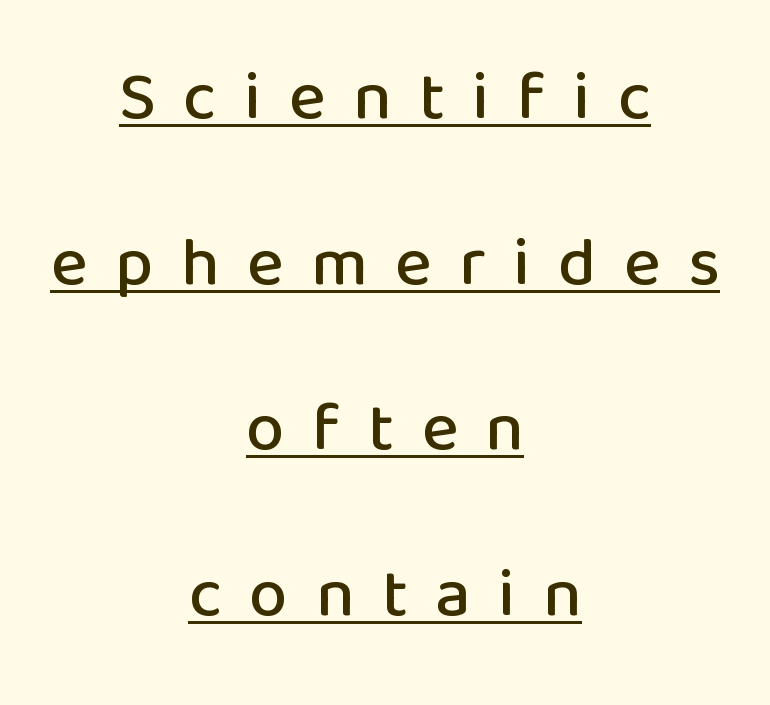
The image shows 69 px sans-serif type, upright; set centered, loose line spacing (2.4x), unusually wide letter spacing (+0.4 em), underlined; low stroke contrast and a medium x-height.
